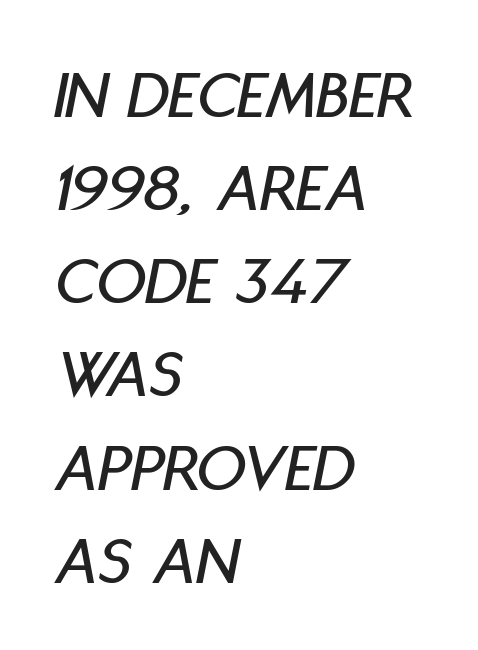
In terms of letterspacing, this is plain default setting. Observe the lean: these are italic letterforms. The foot of each line stays bare and open. Quick note: interline space is typical. Think of a printed novel: that variable character pitch is what you see here. Compared with a centered layout, this one pins lines to the left instead.
